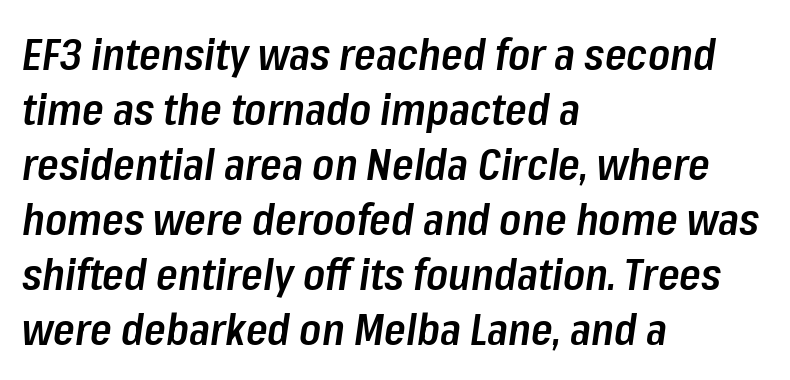
The image shows 44 px semibold, condensed type, italic (leaning right); set left-aligned, normal line spacing (1.25x), normal letter spacing, not underlined; low stroke contrast and a medium x-height.
